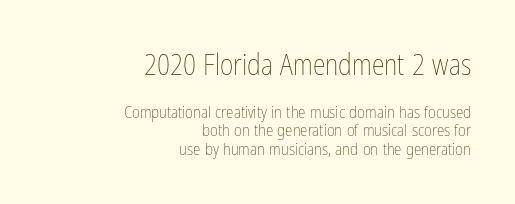
Q: Is the text bold? A: No.
Q: Is the text italic (slanted)? A: No, it is upright.
Q: Is the text underlined? A: No.
Q: How is the paragraph aligned? A: Right-aligned.
Q: Is the spacing between letters normal or unusually wide? A: Normal.
Q: Is the spacing between lines tight, normal or loose? A: Tight.
Q: Which block of text is set in a larger size, the first (top) or the second (bottom)? A: The first (top) one.
Q: Width (condensed, normal, or wide)? A: Condensed.
Q: Stroke contrast? A: Low.
Q: x-height? A: Medium.
Q: Monospaced? A: No.
